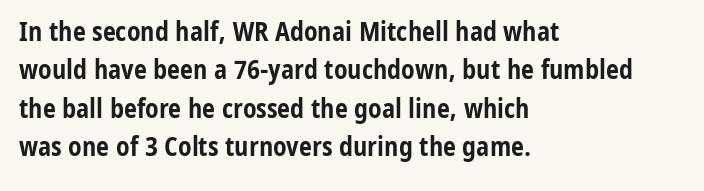
The image shows 26 px bold type, upright; set left-aligned, normal line spacing (1.48x), normal letter spacing, not underlined.
